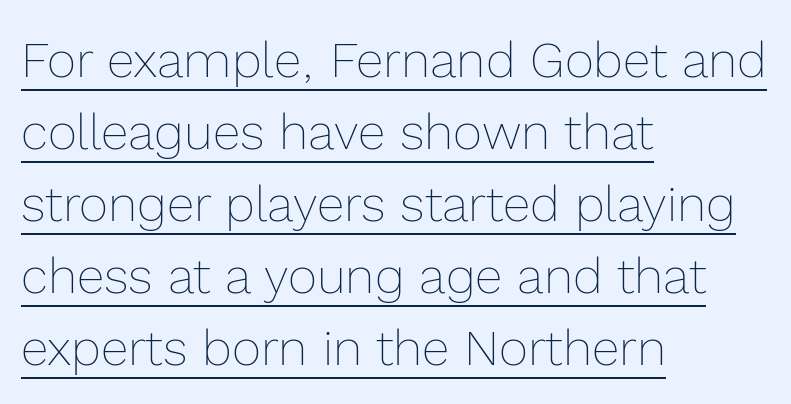
The image shows 50 px thin type, upright; set left-aligned, normal line spacing (1.44x), normal letter spacing, underlined; a medium x-height.
